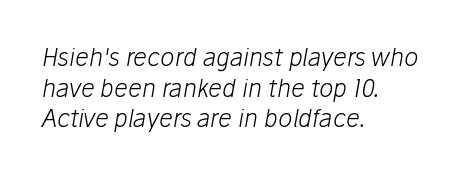
Q: Is the text bold? A: No.
Q: Is the text italic (slanted)? A: Yes, it leans right by about 10 degrees.
Q: Is the text underlined? A: No.
Q: How is the paragraph aligned? A: Left-aligned.
Q: Is the spacing between letters normal or unusually wide? A: Normal.
Q: Is the spacing between lines tight, normal or loose? A: Normal.
